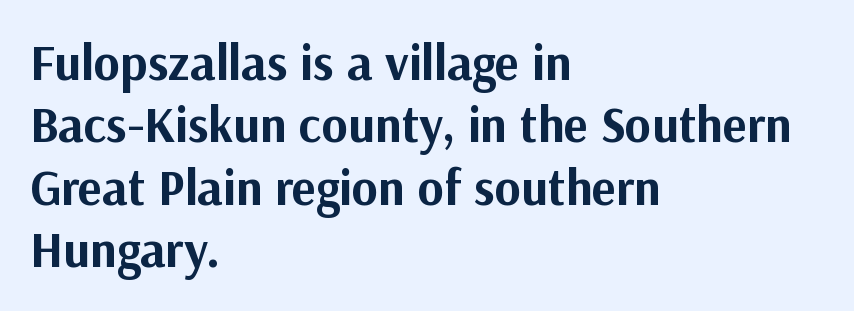
The image shows 50 px bold sans-serif type, upright; set left-aligned, normal line spacing (1.25x), normal letter spacing, not underlined; medium stroke contrast and a medium x-height.
